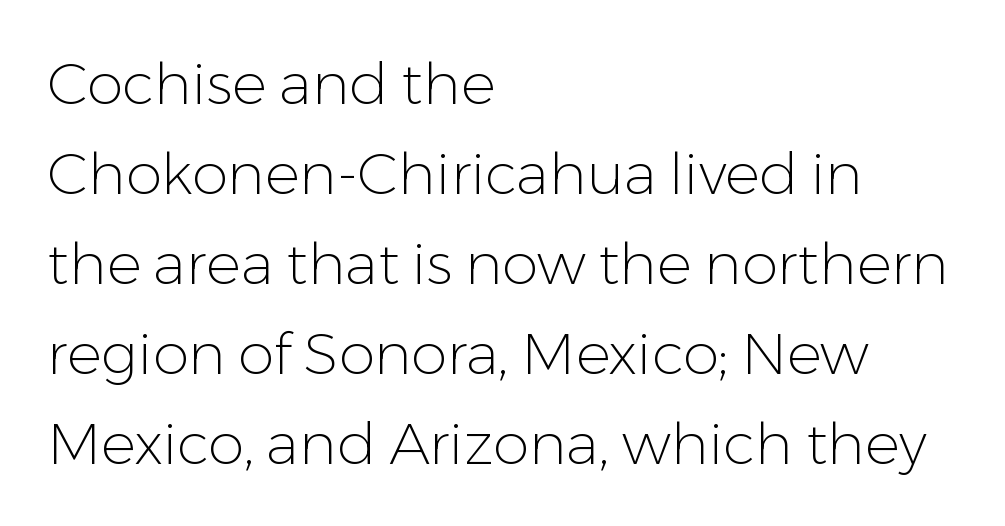
The image shows 58 px light sans-serif type, upright; set left-aligned, normal line spacing (1.55x), normal letter spacing, not underlined; low stroke contrast and a medium x-height.
